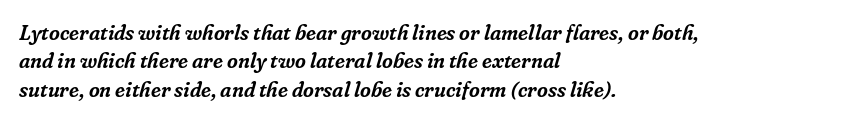
Compared with typical body copy, the letter spacing here is the same. These lines sit exactly where default settings would place them. No word sits above an underline. Does the lettering tilt? It does — this is italic. A student would call this left alignment; a typographer would say flush left, rag right.
